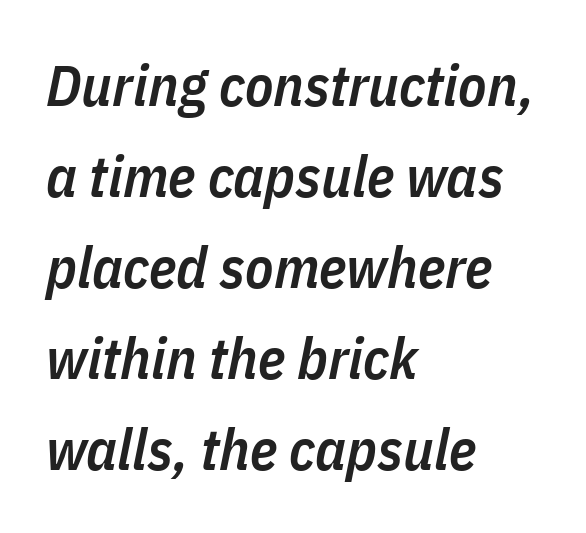
The image shows 58 px semibold, condensed type, italic (leaning right); set left-aligned, normal line spacing (1.57x), normal letter spacing, not underlined; low stroke contrast and a medium x-height.
